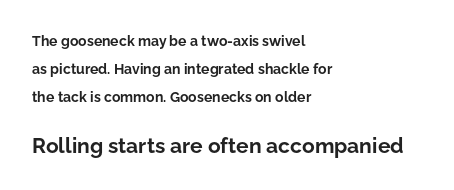
You'd pick this weight for a headline — it's a proper bold. Check under the words: just untouched page. The designer dialed line spacing up above the default. Tracking here is standard; glyphs follow each other at the usual distance. Posture: straight, roman, zero tilt.
